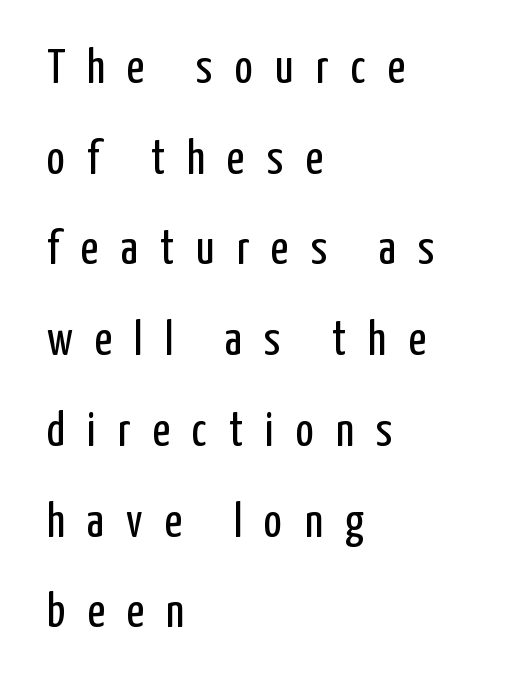
Q: Is the text bold? A: No.
Q: Is the text italic (slanted)? A: No, it is upright.
Q: Is the typeface a serif or a sans-serif typeface? A: Sans-serif.
Q: Is the text underlined? A: No.
Q: How is the paragraph aligned? A: Left-aligned.
Q: Is the spacing between letters normal or unusually wide? A: Unusually wide.
Q: Width (condensed, normal, or wide)? A: Condensed.
Q: Stroke contrast? A: Low.
Q: x-height? A: Medium.
Q: Monospaced? A: No.
